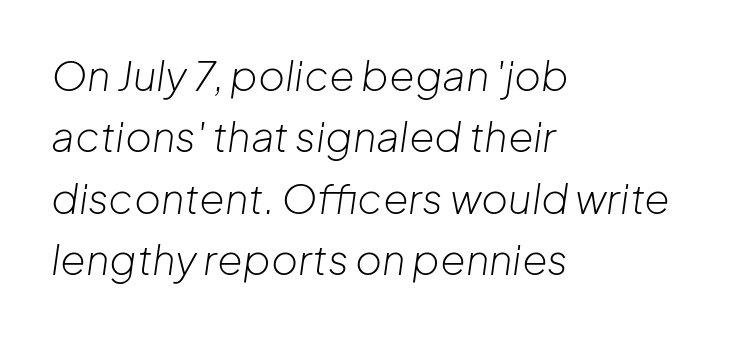
{"italic": "yes", "lean": "right", "slant_degrees": 8, "bold": "no", "weight": "light", "width": "normal", "stroke_contrast": "low", "x_height": "medium", "monospaced": "no", "underline": "no", "align": "left", "line_spacing": "normal", "line_spacing_ratio": 1.5, "letter_spacing": "normal", "letter_spacing_em": 0.0, "glyph_px": 41}
